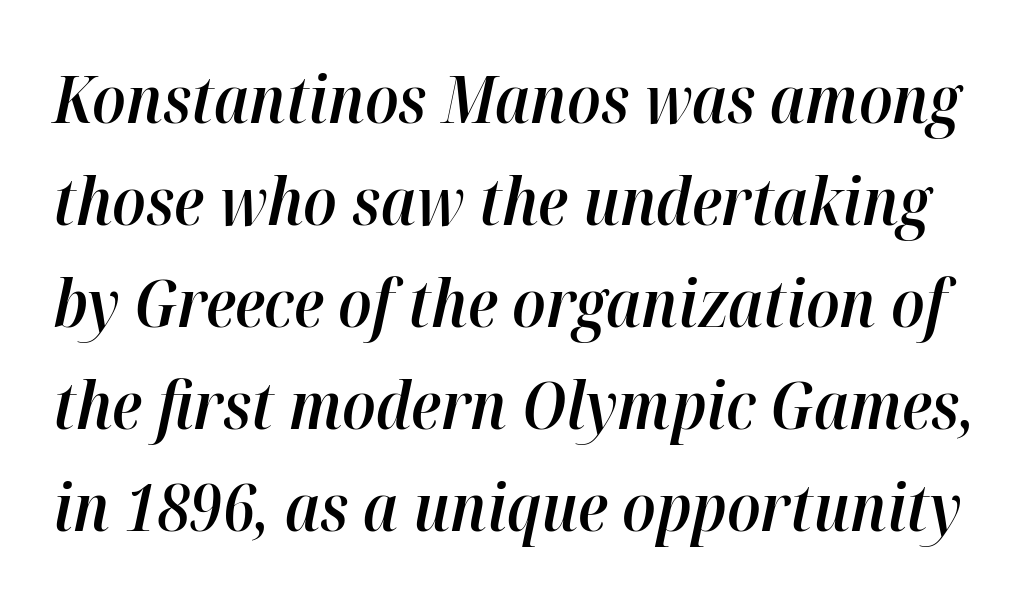
{"italic": "yes", "lean": "right", "slant_degrees": 12, "bold": "semi", "weight": "semibold", "width": "normal", "stroke_contrast": "high", "x_height": "medium", "monospaced": "no", "underline": "no", "line_spacing": "normal", "line_spacing_ratio": 1.57, "letter_spacing": "normal", "letter_spacing_em": 0.0, "glyph_px": 65}
